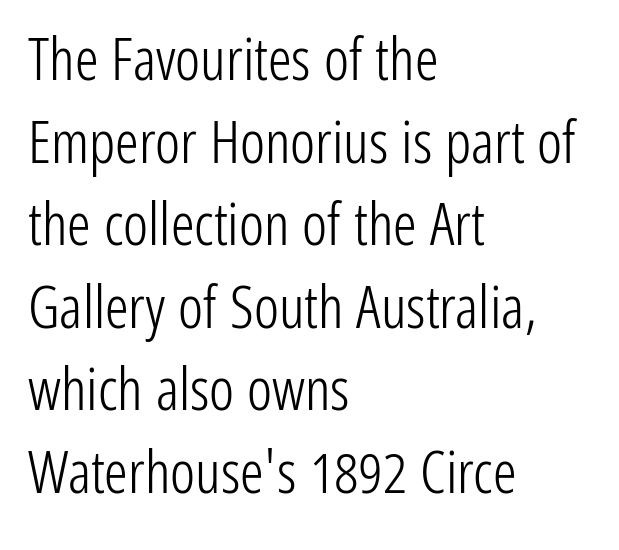
The image shows 59 px light, condensed sans-serif type, upright; set left-aligned, normal line spacing (1.4x), normal letter spacing, not underlined; low stroke contrast and a medium x-height.
